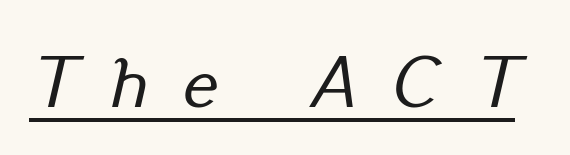
Q: Is the text italic (slanted)? A: Yes, it leans right by about 13 degrees.
Q: Is the text underlined? A: Yes.
Q: Is the spacing between letters normal or unusually wide? A: Unusually wide.
Q: Width (condensed, normal, or wide)? A: Normal.
Q: Stroke contrast? A: Low.
Q: x-height? A: Small.
Q: Monospaced? A: No.
